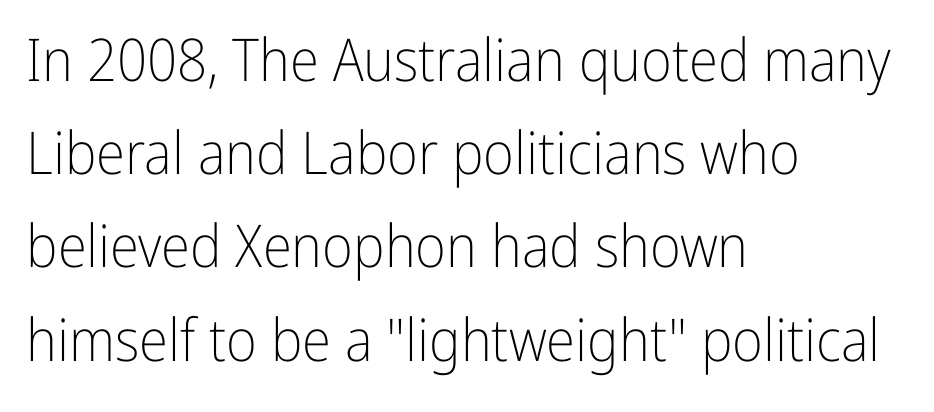
{"serif": "no", "italic": "no", "bold": "no", "weight": "light", "width": "condensed", "stroke_contrast": "low", "x_height": "medium", "monospaced": "no", "underline": "no", "align": "left", "line_spacing": "normal", "line_spacing_ratio": 1.58, "letter_spacing": "normal", "letter_spacing_em": 0.0, "glyph_px": 59}
